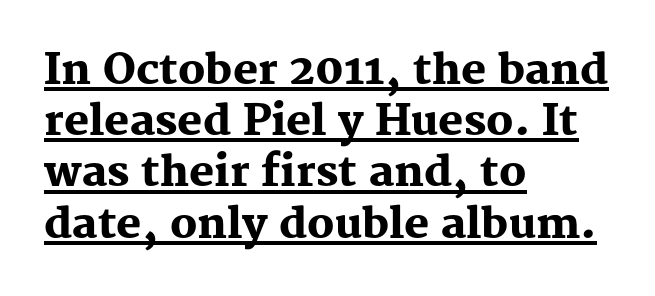
The image shows 42 px heavy serif type, upright; set left-aligned, line spacing 1.22x, normal letter spacing, underlined; medium stroke contrast and a medium x-height.
